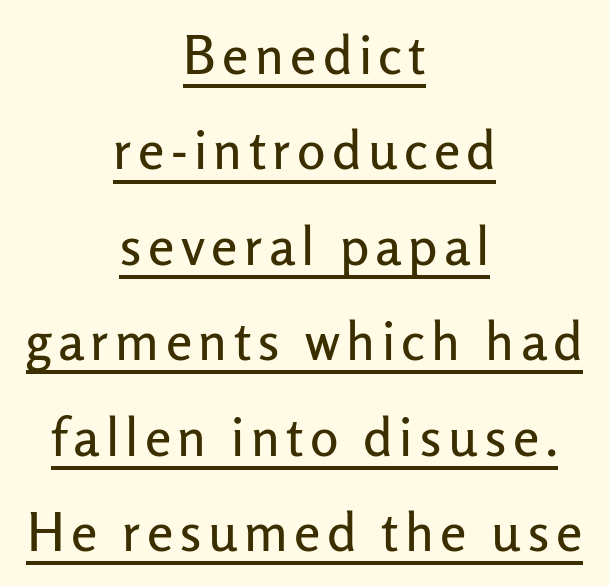
Q: Is the text italic (slanted)? A: No, it is upright.
Q: Is the typeface a serif or a sans-serif typeface? A: Sans-serif.
Q: Is the text underlined? A: Yes.
Q: How is the paragraph aligned? A: Centered.
Q: Width (condensed, normal, or wide)? A: Normal.
Q: Stroke contrast? A: Low.
Q: x-height? A: Medium.
Q: Monospaced? A: No.
